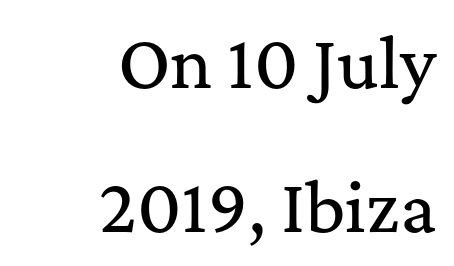
{"serif": "yes", "italic": "no", "width": "normal", "stroke_contrast": "medium", "x_height": "medium", "monospaced": "no", "underline": "no", "align": "right", "line_spacing": "loose", "line_spacing_ratio": 2.21, "letter_spacing": "normal", "letter_spacing_em": 0.0, "glyph_px": 65}
